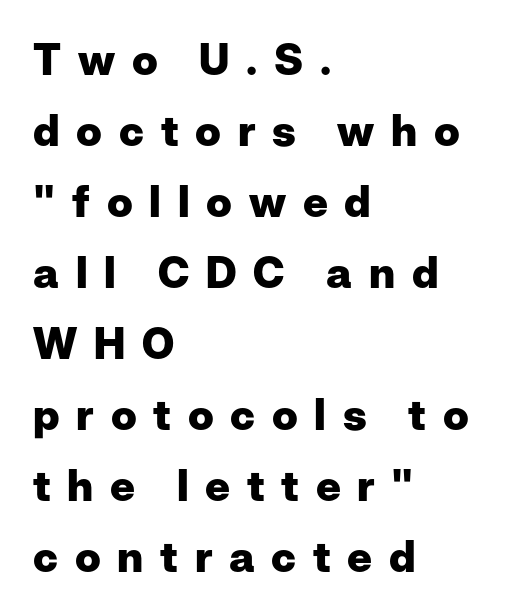
Q: Is the text bold? A: Yes.
Q: Is the text italic (slanted)? A: No, it is upright.
Q: Is the typeface a serif or a sans-serif typeface? A: Sans-serif.
Q: Is the text underlined? A: No.
Q: How is the paragraph aligned? A: Left-aligned.
Q: Is the spacing between letters normal or unusually wide? A: Unusually wide.
Q: Is the spacing between lines tight, normal or loose? A: Normal.
Q: Width (condensed, normal, or wide)? A: Normal.
Q: Stroke contrast? A: Low.
Q: x-height? A: Medium.
Q: Monospaced? A: No.
